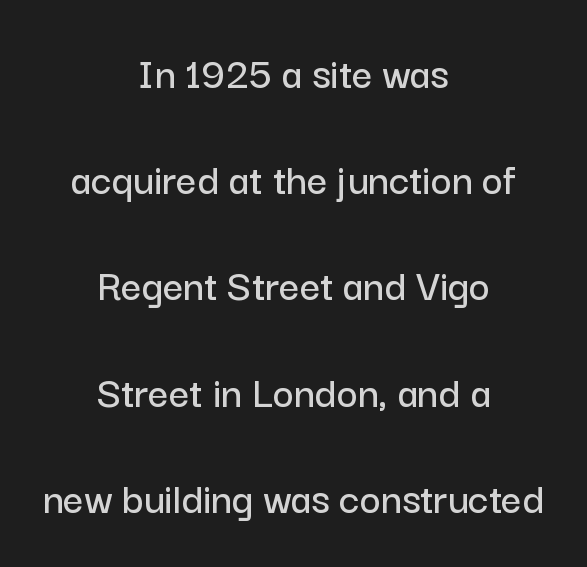
Compared with a flush-left layout, this one balances lines on the center instead. Each letter keeps its own natural width here, so spacing adapts to shape. The passage shown has conventional tracking throughout. A roman cut, with each character standing at attention.
